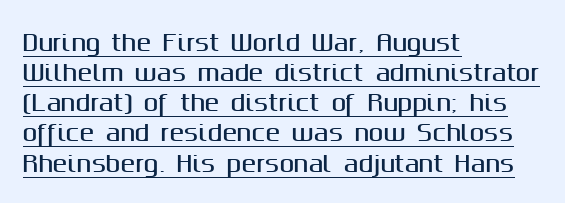
Q: Is the text italic (slanted)? A: No, it is upright.
Q: Is the text underlined? A: Yes.
Q: How is the paragraph aligned? A: Left-aligned.
Q: Is the spacing between letters normal or unusually wide? A: Normal.
Q: Is the spacing between lines tight, normal or loose? A: Normal.
